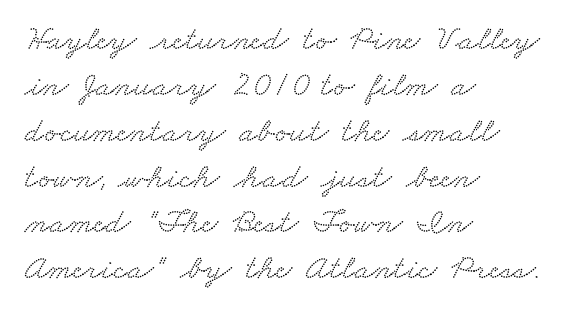
The image shows 35 px wide type; set left-aligned, normal line spacing (1.31x), normal letter spacing, not underlined; low stroke contrast and a small x-height.
